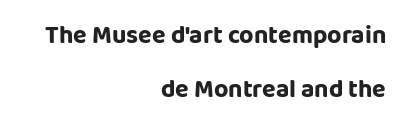
The image shows 25 px bold type, upright; set right-aligned, loose line spacing (2.18x), normal letter spacing, not underlined.
